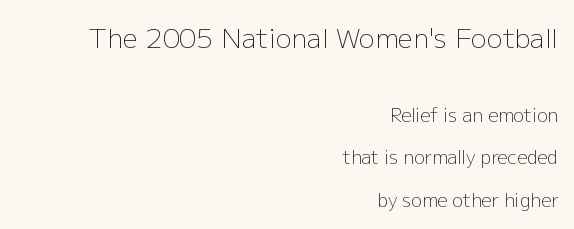
The image shows 27 px text type, upright; set right-aligned, loose line spacing (2.35x), normal letter spacing, not underlined; the first (top) block is 1.5x larger.
